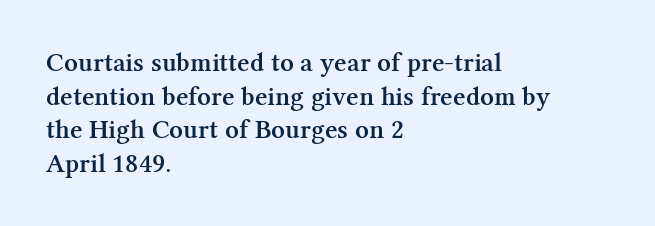
The image shows 27 px text type, upright; set left-aligned, normal line spacing (1.25x), normal letter spacing, not underlined.
